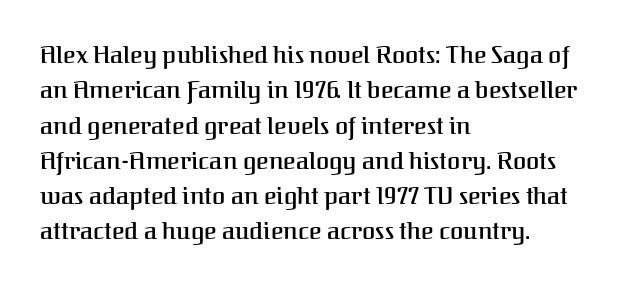
Q: Is the text italic (slanted)? A: No, it is upright.
Q: Is the text underlined? A: No.
Q: How is the paragraph aligned? A: Left-aligned.
Q: Is the spacing between letters normal or unusually wide? A: Normal.
Q: Is the spacing between lines tight, normal or loose? A: Normal.
